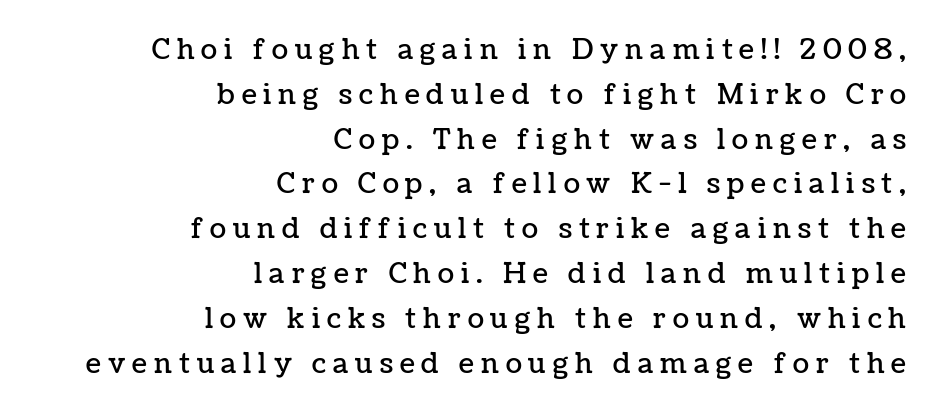
The image shows 27 px text type, upright; set right-aligned, normal line spacing (1.66x), unusually wide letter spacing (+0.26 em), not underlined.
